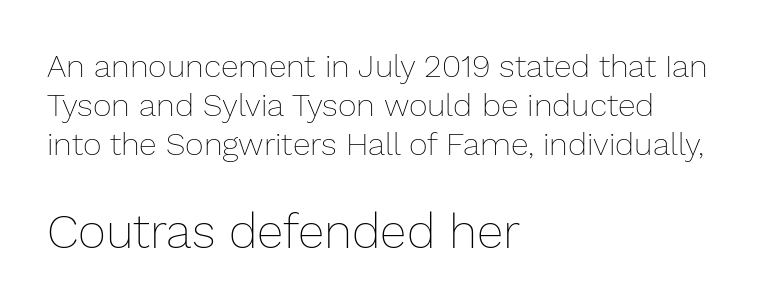
These lines are rendered in a variable-pitch font. A clean baseline with only descenders dipping below it. The font's upright variant was chosen for this text. The passage shown is not bold in any degree.
